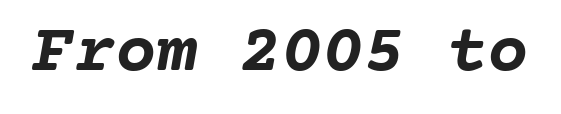
Q: Is the text bold? A: Yes.
Q: Is the text underlined? A: No.
Q: Is the spacing between letters normal or unusually wide? A: Normal.
Q: Width (condensed, normal, or wide)? A: Normal.
Q: Stroke contrast? A: Low.
Q: x-height? A: Medium.
Q: Monospaced? A: Yes.
